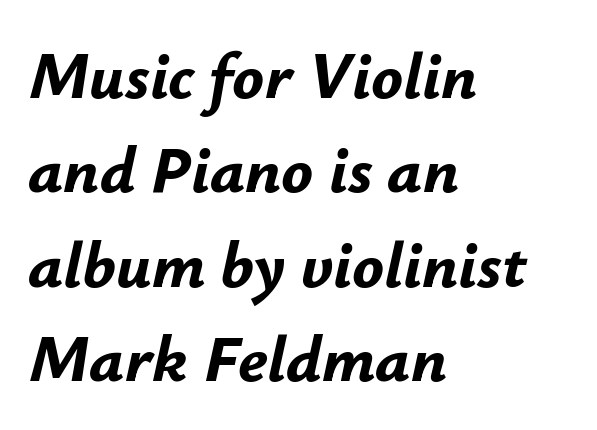
{"italic": "yes", "lean": "right", "slant_degrees": 12, "bold": "yes", "weight": "bold", "width": "normal", "stroke_contrast": "low", "x_height": "small", "monospaced": "no", "underline": "no", "align": "left", "line_spacing": "normal", "line_spacing_ratio": 1.43, "letter_spacing": "normal", "letter_spacing_em": 0.0, "glyph_px": 66}
